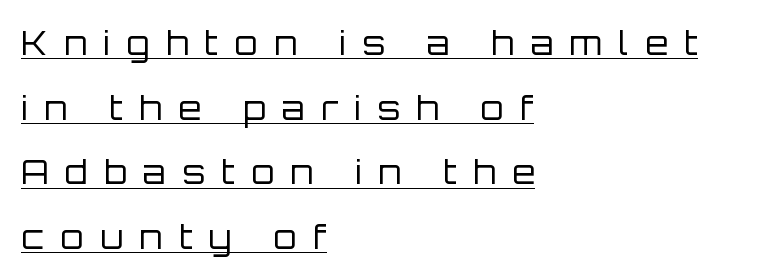
The rendered words wear a rule along their underside. If you drew a ruler down the left edge, every line would touch it. Glyph-to-glyph distance is far greater than everyday printed text. Tall strokes in this sample are plumb rather than angled. The characters display no serif detailing; their extremities are plain.
